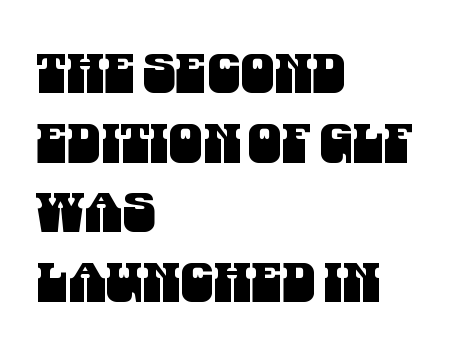
Q: Is the typeface a serif or a sans-serif typeface? A: Sans-serif.
Q: Is the text underlined? A: No.
Q: How is the paragraph aligned? A: Left-aligned.
Q: Is the spacing between letters normal or unusually wide? A: Normal.
Q: Is the spacing between lines tight, normal or loose? A: Normal.
Q: Width (condensed, normal, or wide)? A: Condensed.
Q: Stroke contrast? A: Medium.
Q: x-height? A: Large.
Q: Monospaced? A: No.
